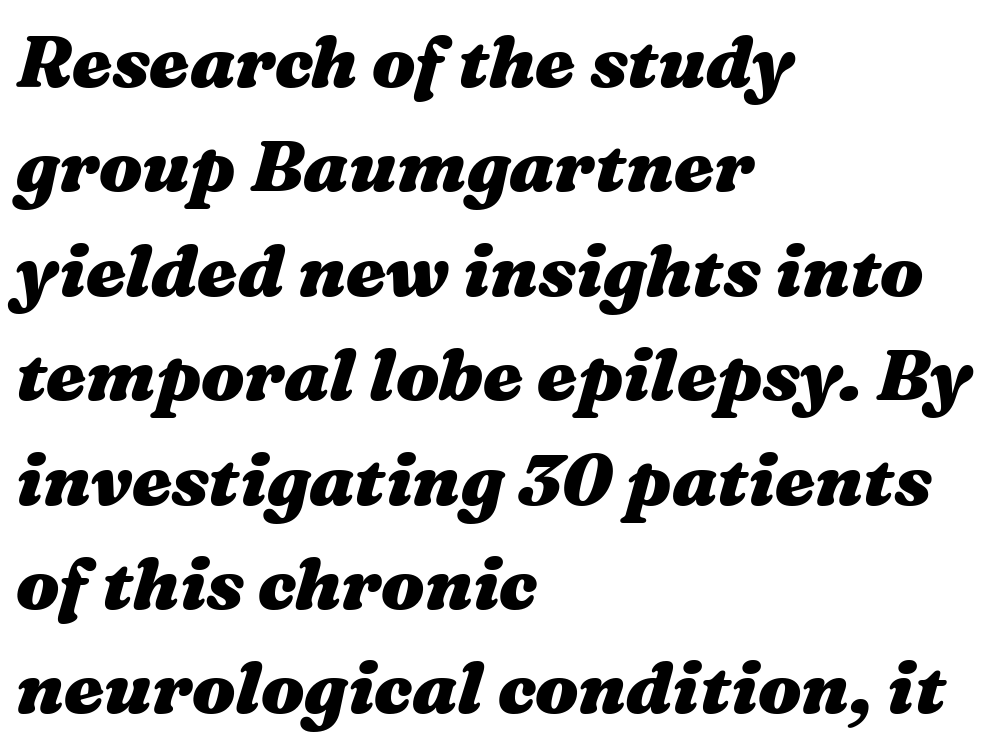
{"italic": "yes", "lean": "right", "slant_degrees": 16, "bold": "yes", "weight": "heavy", "width": "wide", "stroke_contrast": "medium", "x_height": "medium", "monospaced": "no", "underline": "no", "align": "left", "line_spacing": "normal", "line_spacing_ratio": 1.45, "letter_spacing": "normal", "letter_spacing_em": 0.0, "glyph_px": 72}
